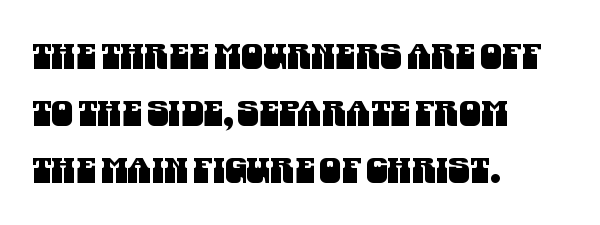
{"serif": "no", "width": "condensed", "stroke_contrast": "medium", "x_height": "large", "monospaced": "no", "underline": "no", "align": "left", "line_spacing": "normal", "line_spacing_ratio": 1.63, "letter_spacing": "normal", "letter_spacing_em": 0.0, "glyph_px": 35}
